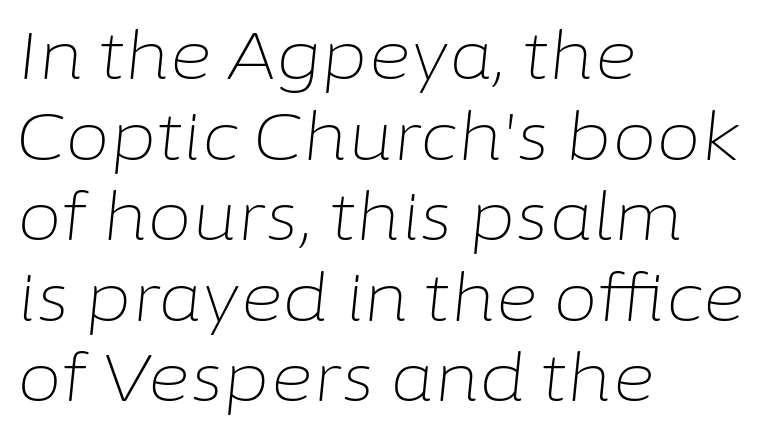
The image shows 65 px light type, italic (leaning right); set left-aligned, line spacing 1.24x, normal letter spacing, not underlined; low stroke contrast and a medium x-height.
